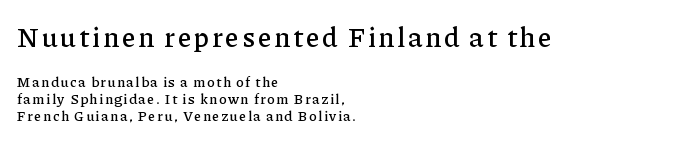
{"italic": "no", "underline": "no", "align": "left", "line_spacing_ratio": 1.2, "larger_block": "first", "size_ratio": 1.93, "glyph_px": 27}
